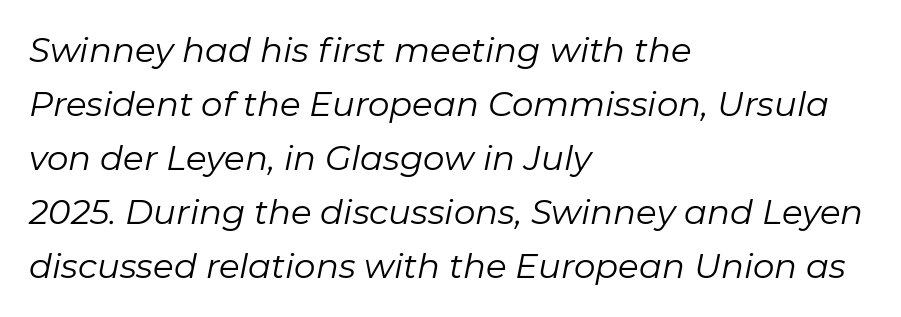
Q: Is the text bold? A: No.
Q: Is the text italic (slanted)? A: Yes, it leans right by about 11 degrees.
Q: Is the text underlined? A: No.
Q: How is the paragraph aligned? A: Left-aligned.
Q: Is the spacing between letters normal or unusually wide? A: Normal.
Q: Is the spacing between lines tight, normal or loose? A: Normal.
Q: Width (condensed, normal, or wide)? A: Normal.
Q: Stroke contrast? A: Low.
Q: x-height? A: Medium.
Q: Monospaced? A: No.
